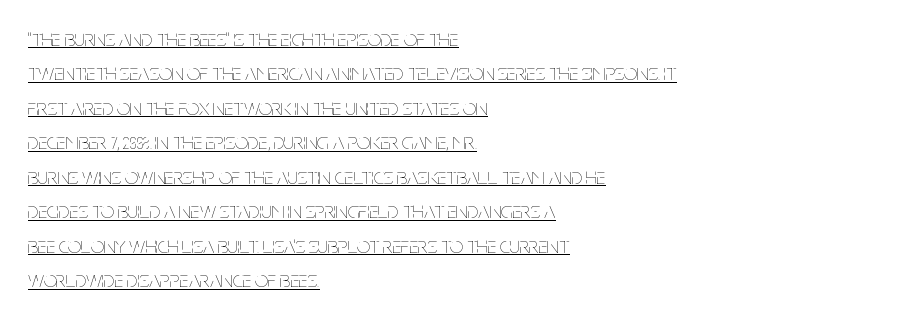
Q: Is the text bold? A: No.
Q: Is the text italic (slanted)? A: No, it is upright.
Q: Is the text underlined? A: Yes.
Q: How is the paragraph aligned? A: Left-aligned.
Q: Is the spacing between letters normal or unusually wide? A: Normal.
Q: Is the spacing between lines tight, normal or loose? A: Normal.
